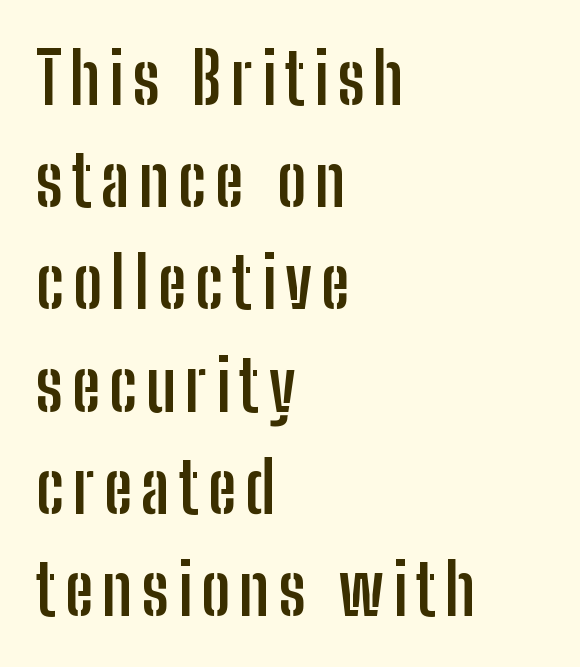
Q: Is the text bold? A: Yes.
Q: Is the text italic (slanted)? A: No, it is upright.
Q: Is the typeface a serif or a sans-serif typeface? A: Sans-serif.
Q: Is the text underlined? A: No.
Q: How is the paragraph aligned? A: Left-aligned.
Q: Is the spacing between lines tight, normal or loose? A: Normal.
Q: Width (condensed, normal, or wide)? A: Condensed.
Q: Stroke contrast? A: Low.
Q: x-height? A: Medium.
Q: Monospaced? A: No.
